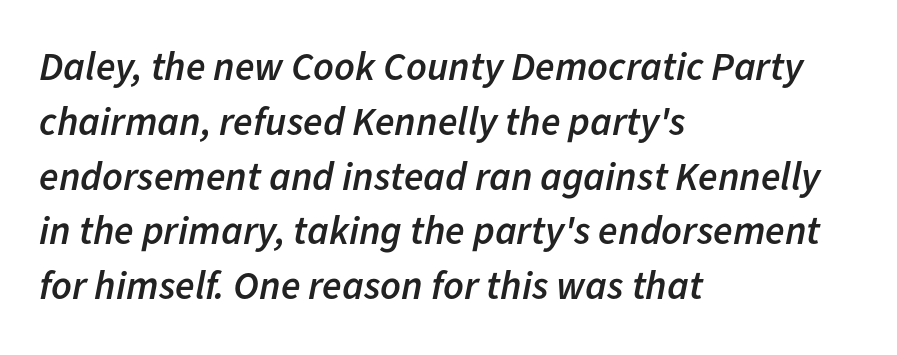
The image shows 40 px semibold type, italic (leaning right); set left-aligned, normal line spacing (1.37x), normal letter spacing, not underlined; low stroke contrast and a medium x-height.
